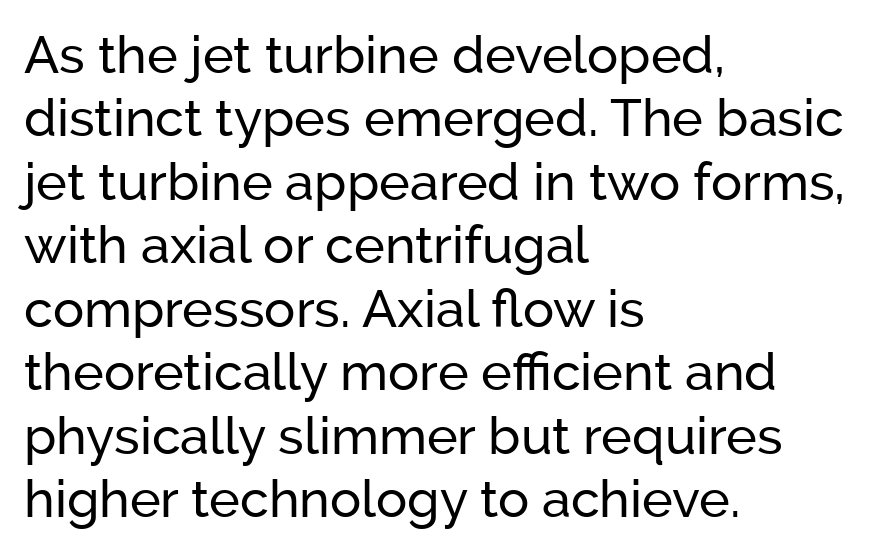
The image shows 52 px sans-serif type, upright; set left-aligned, line spacing 1.22x, normal letter spacing, not underlined; low stroke contrast and a medium x-height.
